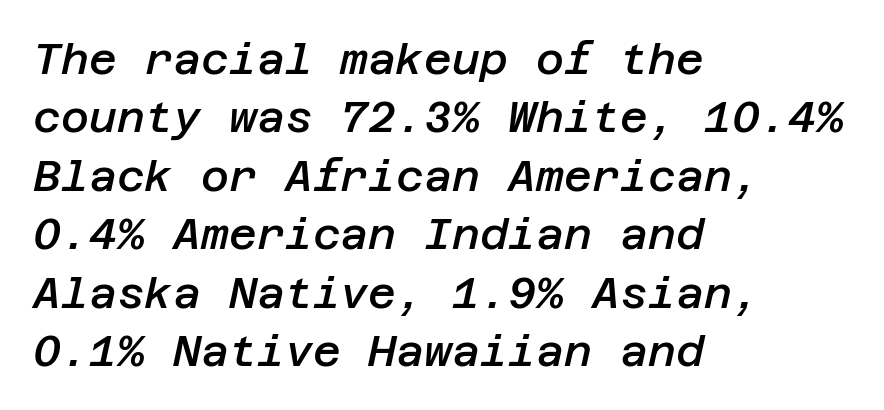
Q: Is the text bold? A: Semi-bold.
Q: Is the text italic (slanted)? A: Yes, it leans right by about 12 degrees.
Q: Is the text underlined? A: No.
Q: How is the paragraph aligned? A: Left-aligned.
Q: Is the spacing between letters normal or unusually wide? A: Normal.
Q: Is the spacing between lines tight, normal or loose? A: Normal.
Q: Width (condensed, normal, or wide)? A: Normal.
Q: Stroke contrast? A: Low.
Q: x-height? A: Large.
